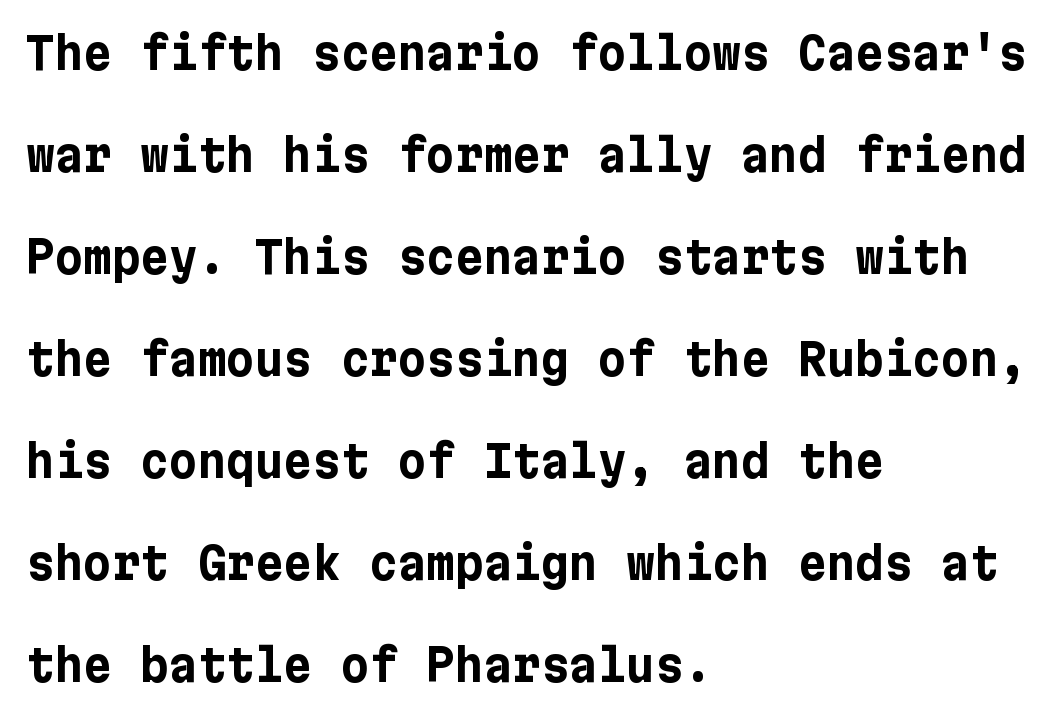
Q: Is the text bold? A: Yes.
Q: Is the text italic (slanted)? A: No, it is upright.
Q: Is the typeface a serif or a sans-serif typeface? A: Sans-serif.
Q: Is the text underlined? A: No.
Q: How is the paragraph aligned? A: Left-aligned.
Q: Is the spacing between letters normal or unusually wide? A: Normal.
Q: Is the spacing between lines tight, normal or loose? A: Loose.
Q: Width (condensed, normal, or wide)? A: Normal.
Q: Stroke contrast? A: Low.
Q: x-height? A: Medium.
